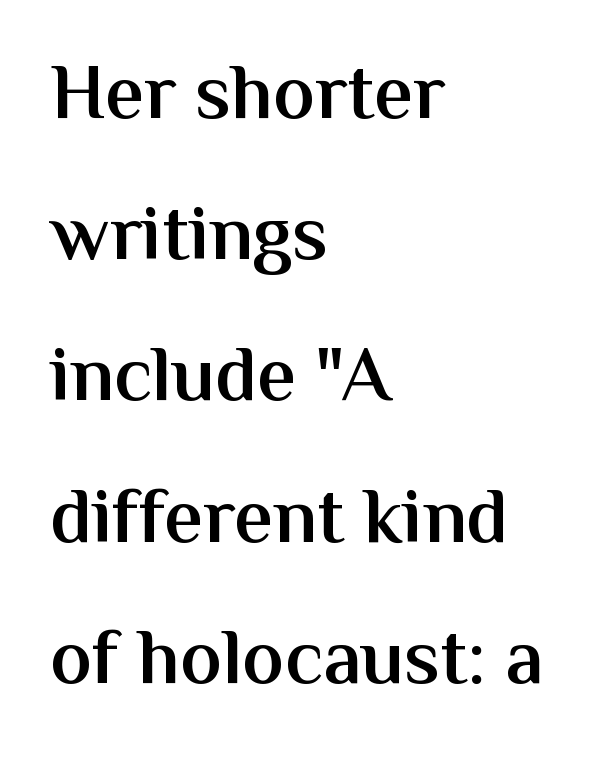
The image shows 78 px semibold sans-serif type, upright; set left-aligned, line spacing 1.81x, normal letter spacing, not underlined; medium stroke contrast and a medium x-height.
